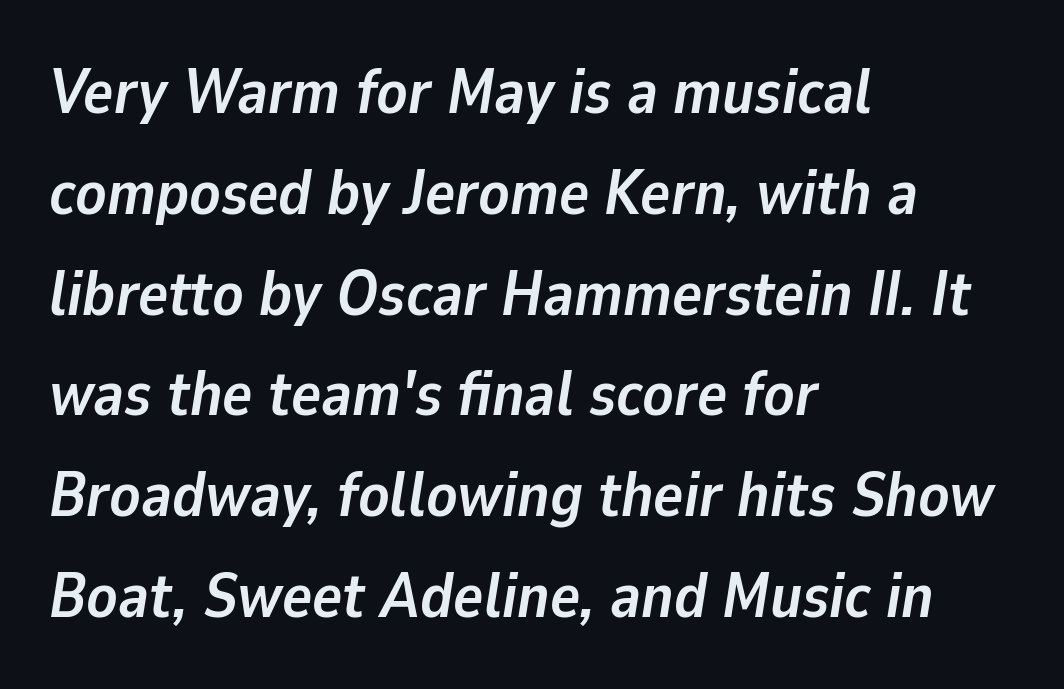
{"italic": "yes", "lean": "right", "slant_degrees": 9, "bold": "yes", "weight": "semibold", "width": "normal", "stroke_contrast": "low", "x_height": "medium", "monospaced": "no", "underline": "no", "align": "left", "line_spacing": "normal", "line_spacing_ratio": 1.6, "letter_spacing": "normal", "letter_spacing_em": 0.0, "glyph_px": 63}
